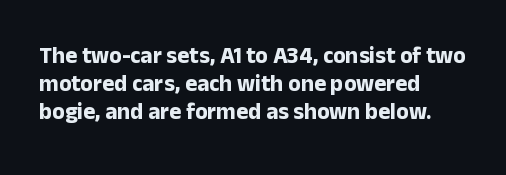
Look at the stroke-to-counter ratio: heavy, a bold. Ordinary non-slanted type is in use. The baseline area is clear. The setting favours the left margin, as ordinary paragraphs usually do. Look at the tracking — it's just the regular setting, nothing added.
